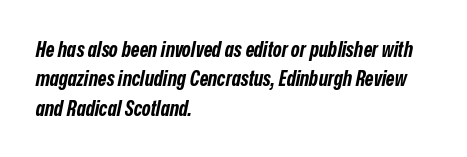
The image shows 21 px bold type, italic (leaning right); set left-aligned, normal line spacing (1.4x), normal letter spacing, not underlined.
